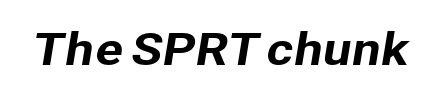
The image shows 42 px sans-serif type; set normal letter spacing, not underlined; low stroke contrast and a medium x-height.
